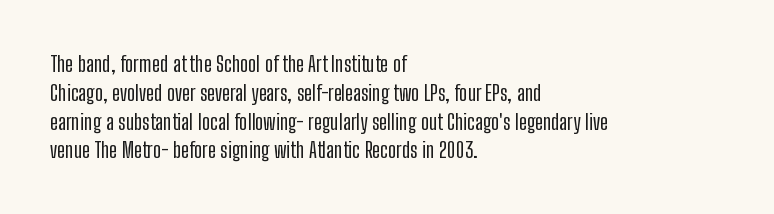
The image shows 22 px text type, upright; set left-aligned, normal line spacing (1.31x), normal letter spacing, not underlined.
